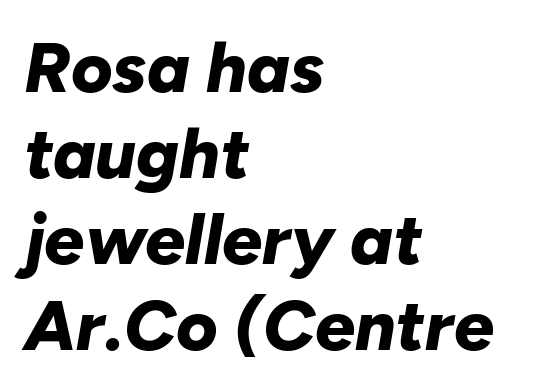
Does extra space separate the letters? No, they use regular spacing. Descenders are the only things crossing below the line. Line starts are locked; line ends wander. Each glyph is drawn with heavy, bold strokes.
